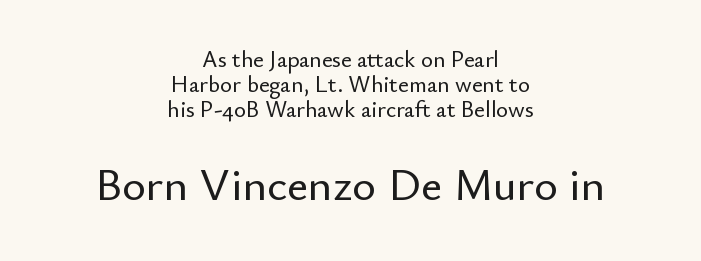
The image shows 46 px sans-serif type, upright; set centered, tight line spacing (1.09x), normal letter spacing, not underlined; the second (bottom) block is 2.0x larger; low stroke contrast and a small x-height.
